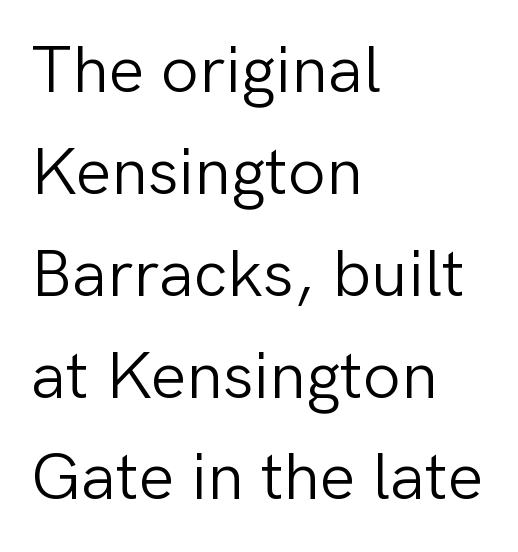
Vertical strokes here are truly vertical. This sample uses plain, unmodified letter spacing. Serifs: no, the terminals of the letterforms are clean. Honestly, there is no underline to notice here at all. Letters have the restrained weight of plain body copy at most. A typesetter would call this proportional, since set widths differ per character.
